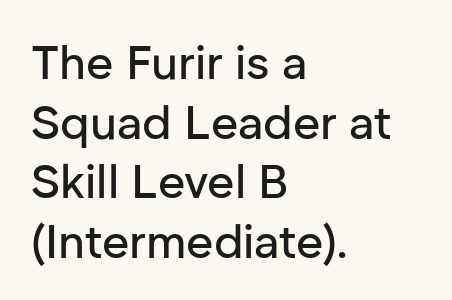
Q: Is the text italic (slanted)? A: No, it is upright.
Q: Is the typeface a serif or a sans-serif typeface? A: Sans-serif.
Q: Is the text underlined? A: No.
Q: How is the paragraph aligned? A: Left-aligned.
Q: Is the spacing between letters normal or unusually wide? A: Normal.
Q: Is the spacing between lines tight, normal or loose? A: Normal.
Q: Width (condensed, normal, or wide)? A: Normal.
Q: Stroke contrast? A: Low.
Q: x-height? A: Medium.
Q: Monospaced? A: No.
